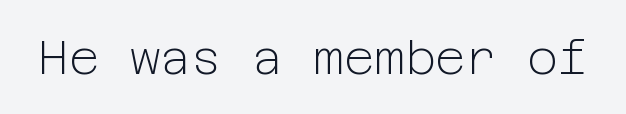
Plain, unruled lines of type. What stands out about the letter spacing? Nothing — it is the standard amount. I'd call this a sans setting — the letters go barefoot. Ascenders rise straight up at ninety degrees.
